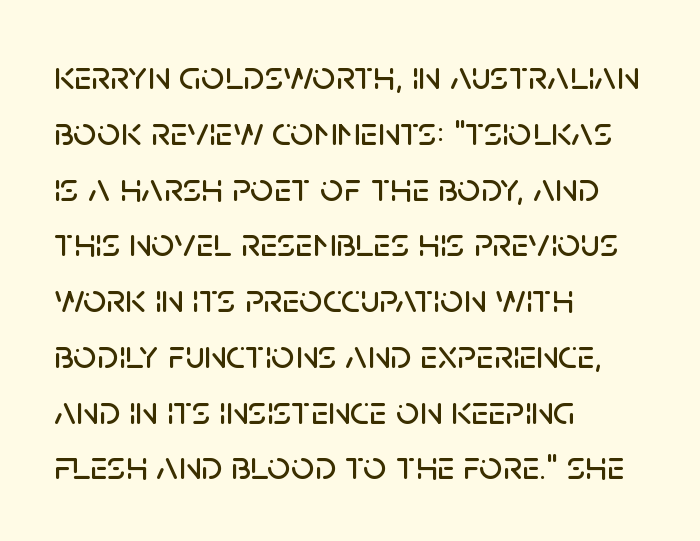
Q: Is the text italic (slanted)? A: No, it is upright.
Q: Is the typeface a serif or a sans-serif typeface? A: Sans-serif.
Q: Is the text underlined? A: No.
Q: How is the paragraph aligned? A: Left-aligned.
Q: Is the spacing between letters normal or unusually wide? A: Normal.
Q: Is the spacing between lines tight, normal or loose? A: Normal.
Q: Width (condensed, normal, or wide)? A: Normal.
Q: Stroke contrast? A: Low.
Q: x-height? A: Large.
Q: Monospaced? A: No.
